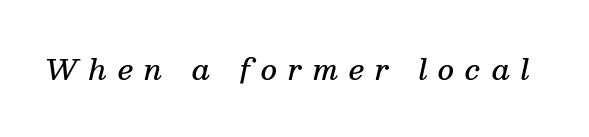
The image shows 28 px semibold serif type, italic (leaning right); set unusually wide letter spacing (+0.38 em), not underlined; medium stroke contrast and a medium x-height.
